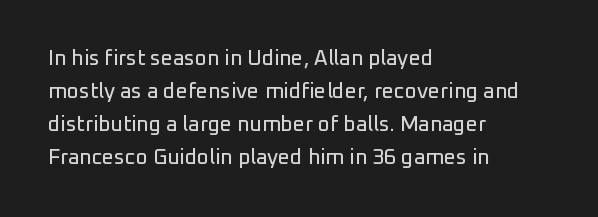
{"italic": "no", "underline": "no", "align": "left", "line_spacing": "normal", "line_spacing_ratio": 1.57, "letter_spacing": "normal", "letter_spacing_em": 0.0, "glyph_px": 21}
